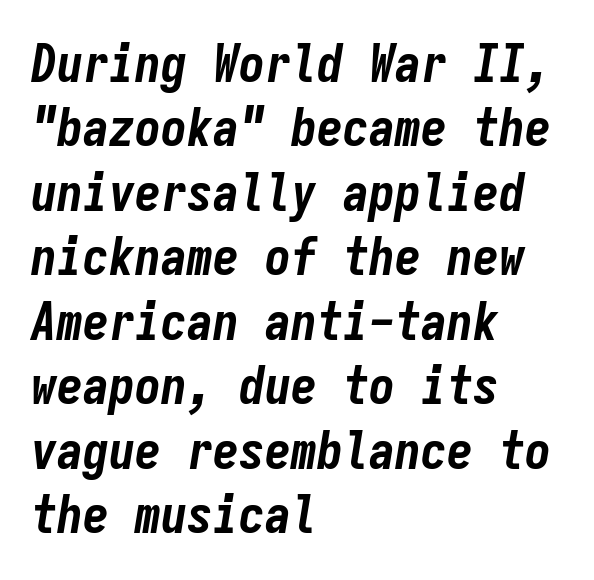
Q: Is the text bold? A: Yes.
Q: Is the text italic (slanted)? A: Yes, it leans right by about 9 degrees.
Q: Is the text underlined? A: No.
Q: How is the paragraph aligned? A: Left-aligned.
Q: Is the spacing between letters normal or unusually wide? A: Normal.
Q: Width (condensed, normal, or wide)? A: Condensed.
Q: Stroke contrast? A: Low.
Q: x-height? A: Medium.
Q: Monospaced? A: Yes.
